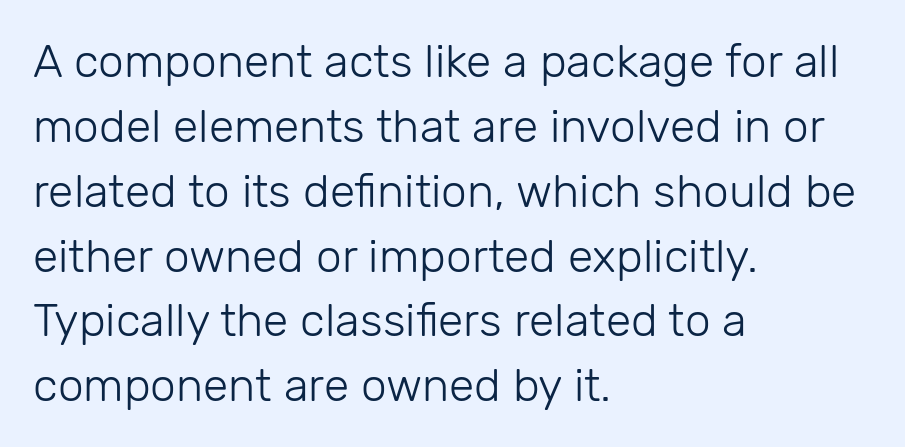
The letters advance in unequal steps, a hallmark of proportional type. This is roman type, the default non-slanted kind. The passage shown is typeset with a sans-serif family. The strokes are not fattened; the text isn't bold.
